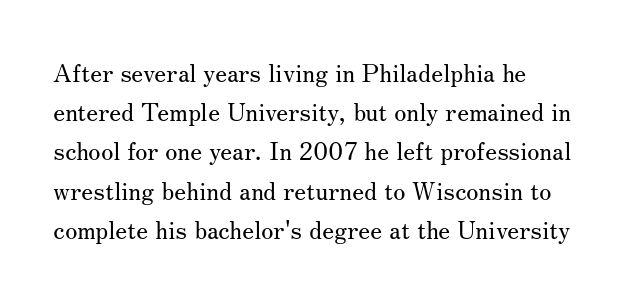
Is this a heavy cut? Hardly; it is regular or lighter. In CSS terms this would be text-align: left. Words appear dense and cohesive because spacing is normal. The gap between lines stays unmarked. Reading down the column, the eye jumps a familiar distance to each next line. This is roman type, the default non-slanted kind.
